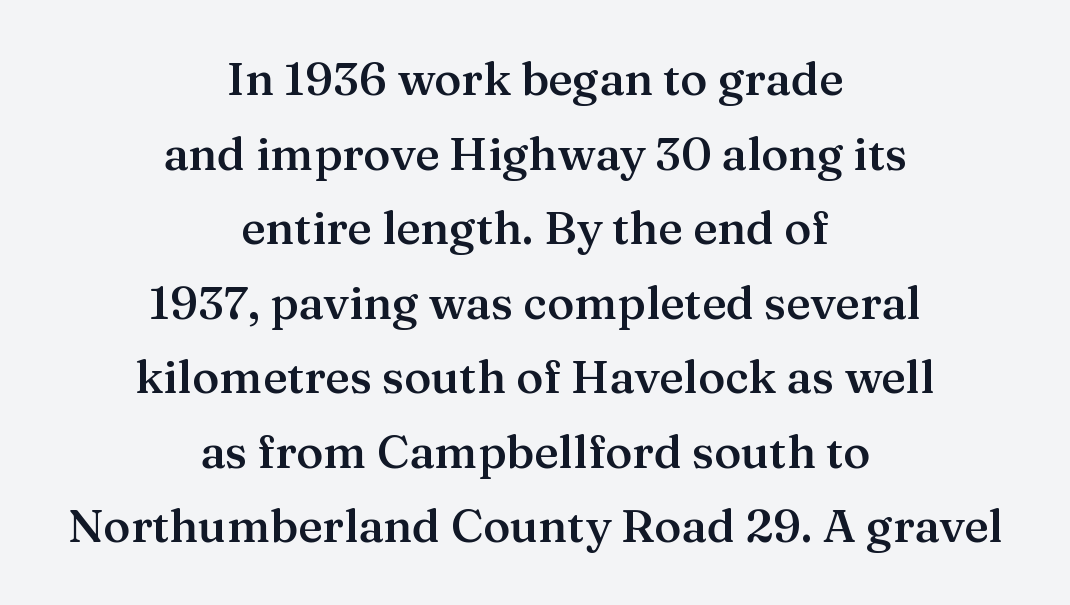
{"serif": "yes", "italic": "no", "bold": "semi", "weight": "semibold", "width": "normal", "stroke_contrast": "medium", "x_height": "medium", "monospaced": "no", "underline": "no", "align": "center", "line_spacing": "normal", "line_spacing_ratio": 1.62, "letter_spacing": "normal", "letter_spacing_em": 0.0, "glyph_px": 46}
